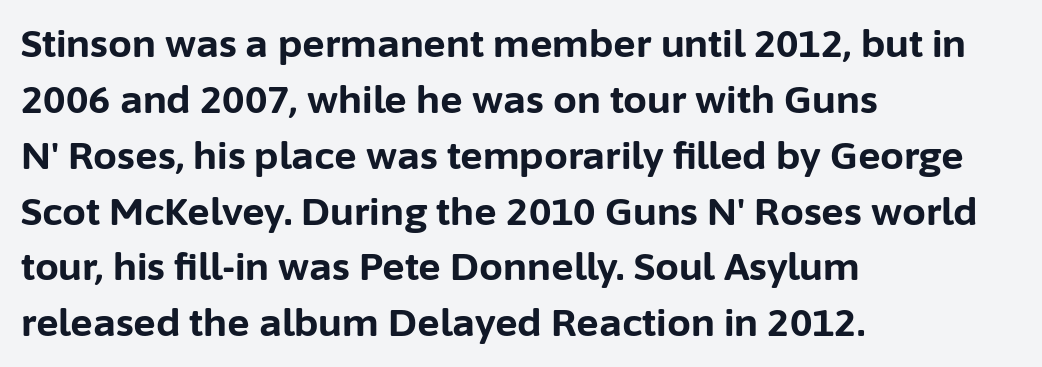
The rows are spaced the way most documents space them. If you drew a line through each stem, it would be perfectly vertical. Nothing unusual about the tracking: characters are spaced as the font intends. Is this a fixed-width face? No — the glyphs have proportional, varying widths.
